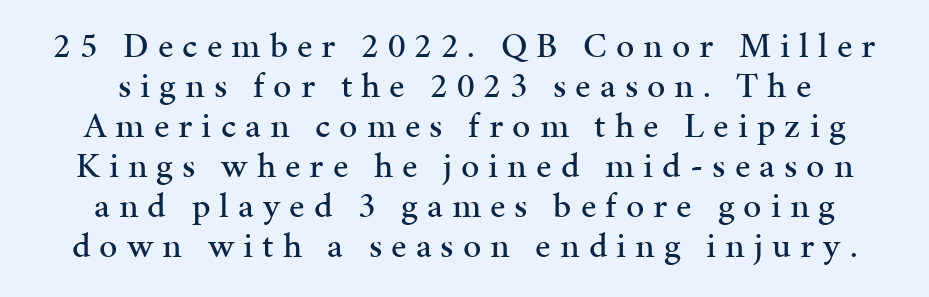
Q: Is the text italic (slanted)? A: No, it is upright.
Q: Is the typeface a serif or a sans-serif typeface? A: Serif.
Q: Is the text underlined? A: No.
Q: Is the spacing between letters normal or unusually wide? A: Unusually wide.
Q: Is the spacing between lines tight, normal or loose? A: Tight.
Q: Width (condensed, normal, or wide)? A: Normal.
Q: Stroke contrast? A: Medium.
Q: x-height? A: Medium.
Q: Monospaced? A: No.
